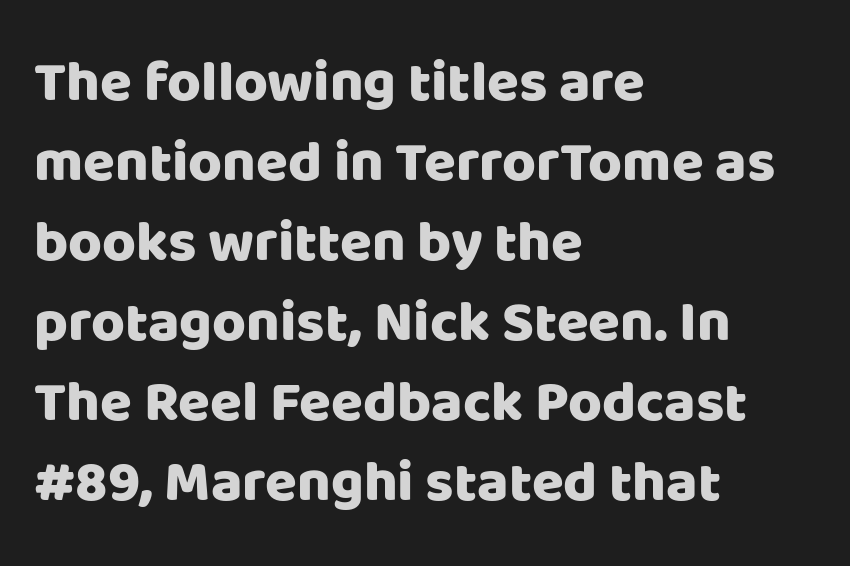
{"serif": "no", "italic": "no", "width": "normal", "stroke_contrast": "low", "x_height": "large", "monospaced": "no", "underline": "no", "align": "left", "line_spacing": "normal", "line_spacing_ratio": 1.38, "letter_spacing": "normal", "letter_spacing_em": 0.0, "glyph_px": 58}
